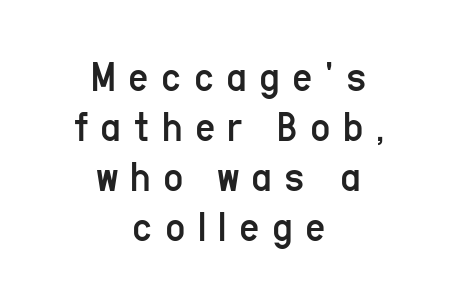
Is the block centered? Yes — each line is placed symmetrically about the middle. These lines huddle together more closely than default settings would place them. A bare baseline throughout the passage. The weight tops out at a normal text grade.
